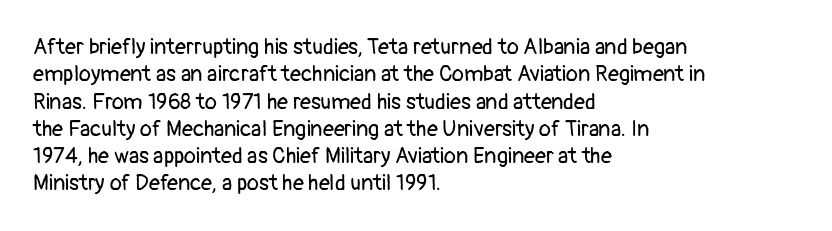
The image shows 22 px text type, upright; set left-aligned, line spacing 1.24x, normal letter spacing, not underlined.
